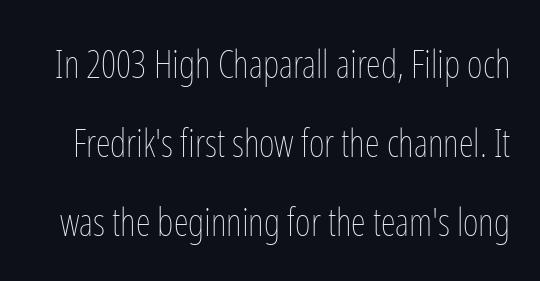
The image shows 38 px thin, condensed type, upright; set loose line spacing (2.08x), normal letter spacing, not underlined; low stroke contrast and a medium x-height.
